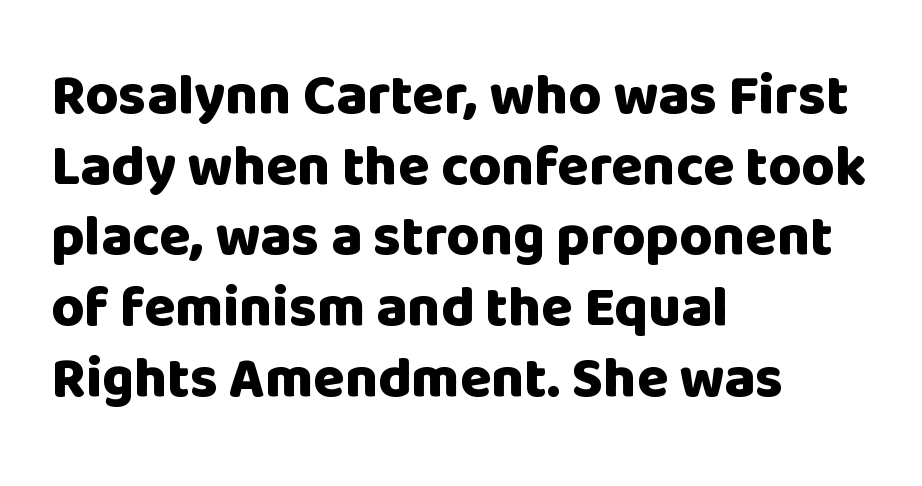
Casual observation: everything's shoved over to the left. Typographically, this falls in the sans-serif category. The type sits square on the baseline with zero lean. The face used here is proportionally spaced, like ordinary book or web type.
